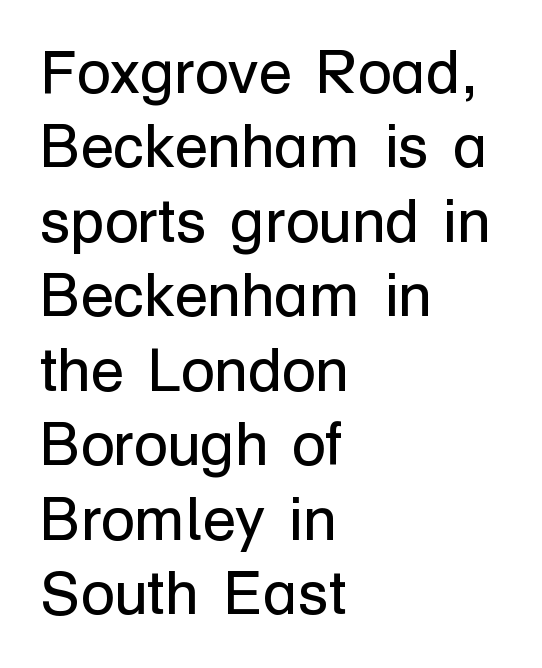
{"serif": "no", "italic": "no", "bold": "no", "weight": "regular", "width": "normal", "stroke_contrast": "low", "x_height": "medium", "monospaced": "no", "underline": "no", "align": "left", "line_spacing_ratio": 1.22, "letter_spacing": "normal", "letter_spacing_em": 0.0, "glyph_px": 61}
